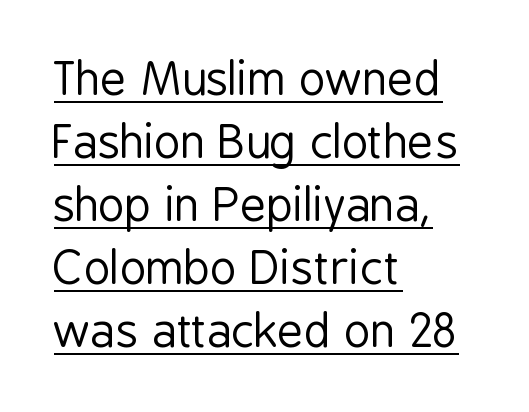
Vertical spacing — default. Regarding serifs, this sample does without them. Varying glyph widths throughout — classic text-font behaviour. The ragged edge is on the right, which tells us the setting is flush left.
